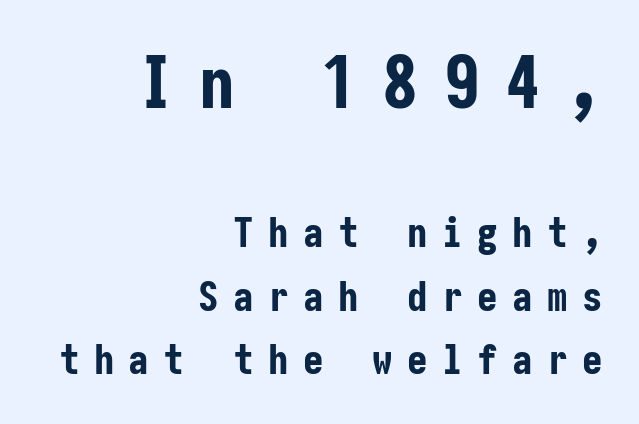
{"serif": "no", "italic": "no", "bold": "yes", "weight": "bold", "width": "condensed", "stroke_contrast": "low", "x_height": "medium", "underline": "no", "align": "right", "line_spacing": "normal", "line_spacing_ratio": 1.55, "letter_spacing": "wide", "letter_spacing_em": 0.35, "larger_block": "first", "size_ratio": 1.76, "glyph_px": 72}
